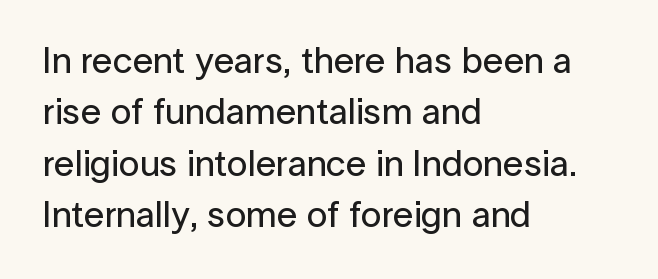
Q: Is the text italic (slanted)? A: No, it is upright.
Q: Is the typeface a serif or a sans-serif typeface? A: Sans-serif.
Q: Is the text underlined? A: No.
Q: How is the paragraph aligned? A: Left-aligned.
Q: Is the spacing between letters normal or unusually wide? A: Normal.
Q: Is the spacing between lines tight, normal or loose? A: Normal.
Q: Width (condensed, normal, or wide)? A: Normal.
Q: Stroke contrast? A: Low.
Q: x-height? A: Medium.
Q: Monospaced? A: No.
